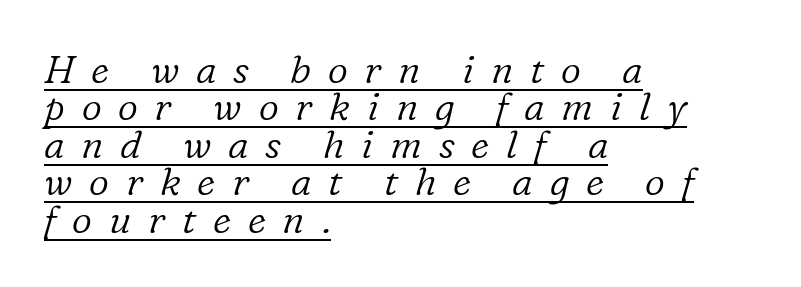
Q: Is the text bold? A: No.
Q: Is the text italic (slanted)? A: Yes, it leans right by about 16 degrees.
Q: Is the typeface a serif or a sans-serif typeface? A: Serif.
Q: Is the text underlined? A: Yes.
Q: How is the paragraph aligned? A: Left-aligned.
Q: Is the spacing between letters normal or unusually wide? A: Unusually wide.
Q: Is the spacing between lines tight, normal or loose? A: Tight.
Q: Width (condensed, normal, or wide)? A: Normal.
Q: Stroke contrast? A: Low.
Q: x-height? A: Medium.
Q: Monospaced? A: No.
